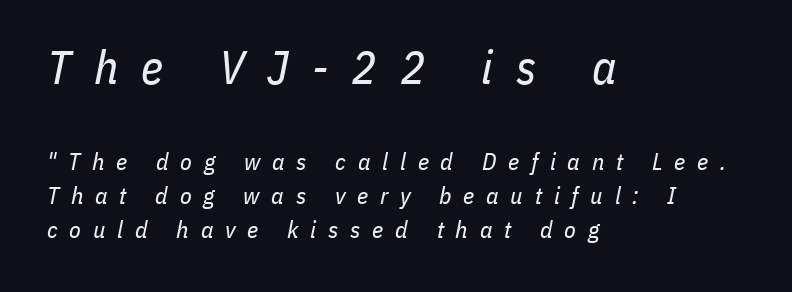
Visually, the top section dominates because its glyphs are scaled up. The ragged edge is on the right, which tells us the setting is flush left. Style check: oblique. Varying glyph widths throughout — classic text-font behaviour. Baseline-to-baseline distance is the conventional proportion of letter height.
